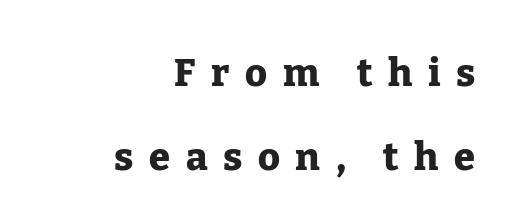
Unmarked baselines from the first word to the last. Teacher's note: observe the even right margin — that is flush-right alignment. The rendering uses a large line-height, opening up the rows. Posture: upright roman.
